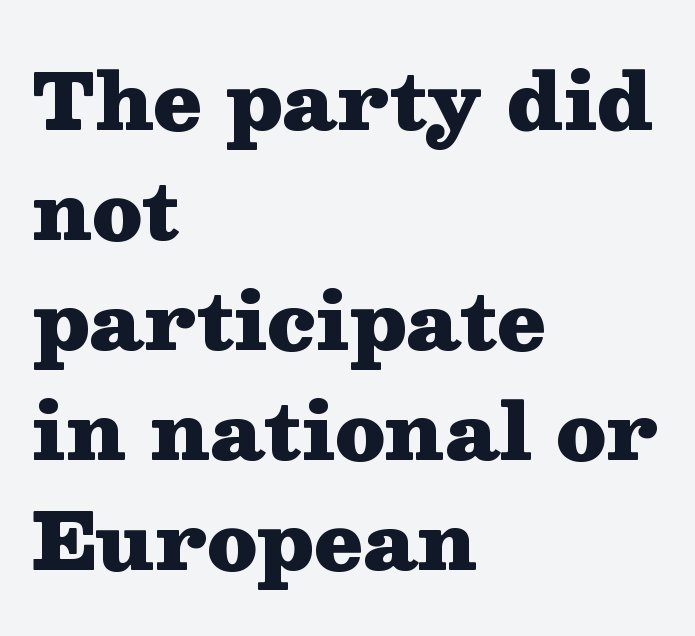
All the whitespace from short lines collects on the right. Plain, unruled lines of type. Interline gaps are of average width in this sample. The characters look thick and weighty, a clear bold. Vertical strokes here are truly vertical.
